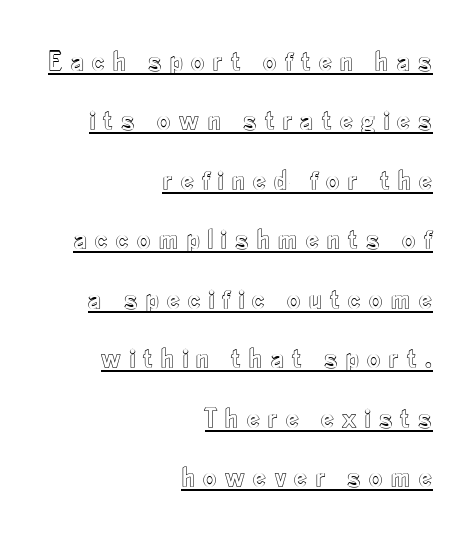
The image shows 29 px condensed type, upright; set right-aligned, loose line spacing (2.05x), unusually wide letter spacing (+0.28 em), underlined; a small x-height.
